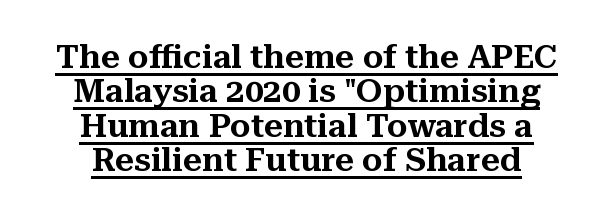
The image shows 33 px serif type, upright; set centered, tight line spacing (1.04x), normal letter spacing, underlined; medium stroke contrast and a medium x-height.
